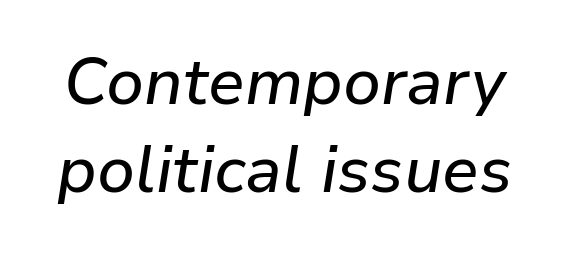
This rendering features lettering with no underline. The rendering uses a moderate line-height, typical for paragraphs. It's the slanting kind of type. Do the characters align in a grid? No, the font is proportional.
